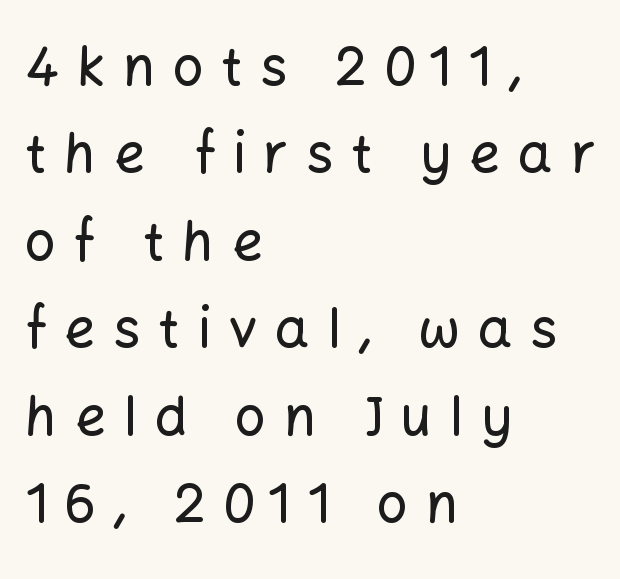
Q: Is the text italic (slanted)? A: No, it is upright.
Q: Is the typeface a serif or a sans-serif typeface? A: Sans-serif.
Q: Is the text underlined? A: No.
Q: How is the paragraph aligned? A: Left-aligned.
Q: Is the spacing between letters normal or unusually wide? A: Unusually wide.
Q: Is the spacing between lines tight, normal or loose? A: Normal.
Q: Width (condensed, normal, or wide)? A: Normal.
Q: Stroke contrast? A: Low.
Q: x-height? A: Medium.
Q: Monospaced? A: No.
